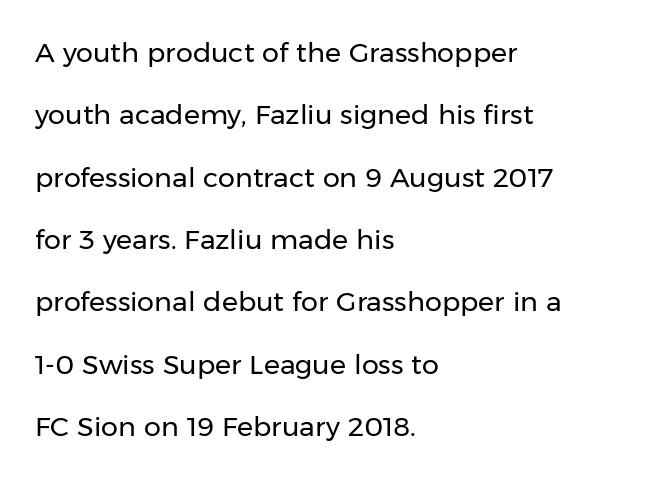
{"italic": "no", "bold": "no", "underline": "no", "align": "left", "line_spacing": "loose", "line_spacing_ratio": 2.31, "letter_spacing": "normal", "letter_spacing_em": 0.0, "glyph_px": 27}
